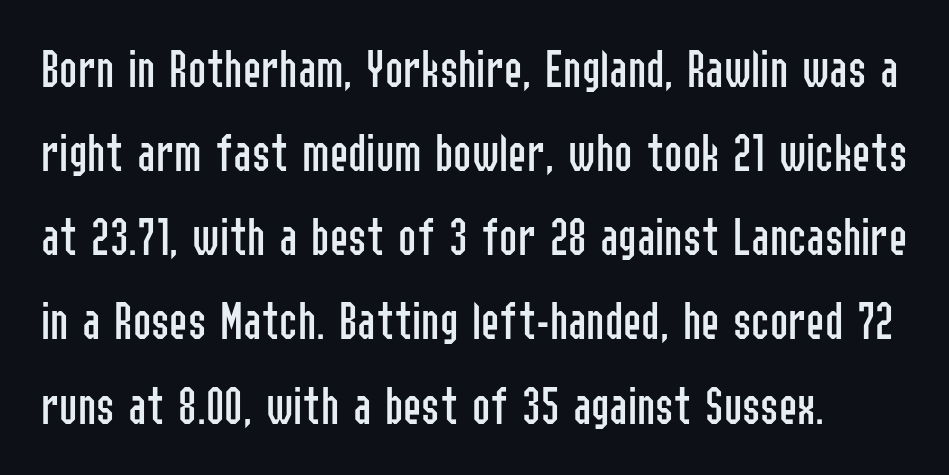
The image shows 55 px regular-weight, condensed sans-serif type, upright; set normal line spacing (1.53x), normal letter spacing, not underlined; low stroke contrast and a medium x-height.
